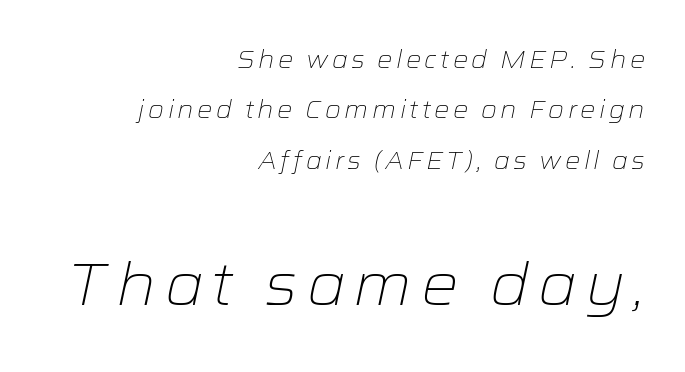
Q: Is the text bold? A: No.
Q: Is the text italic (slanted)? A: Yes, it leans right by about 12 degrees.
Q: Is the text underlined? A: No.
Q: How is the paragraph aligned? A: Right-aligned.
Q: Is the spacing between lines tight, normal or loose? A: Loose.
Q: Which block of text is set in a larger size, the first (top) or the second (bottom)? A: The second (bottom) one.
Q: Width (condensed, normal, or wide)? A: Wide.
Q: Stroke contrast? A: Low.
Q: x-height? A: Medium.
Q: Monospaced? A: No.
